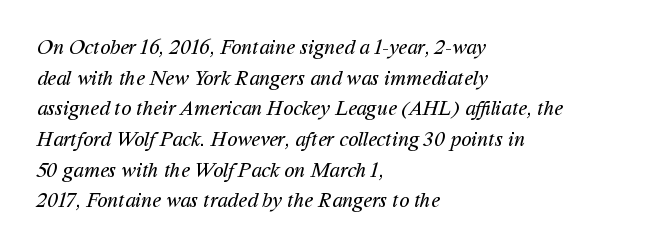
The image shows 21 px text type; set left-aligned, normal line spacing (1.46x), normal letter spacing, not underlined.
